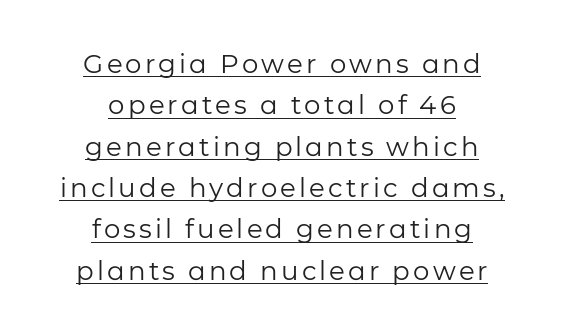
The image shows 26 px text type, upright; set centered, normal line spacing (1.59x), underlined.
